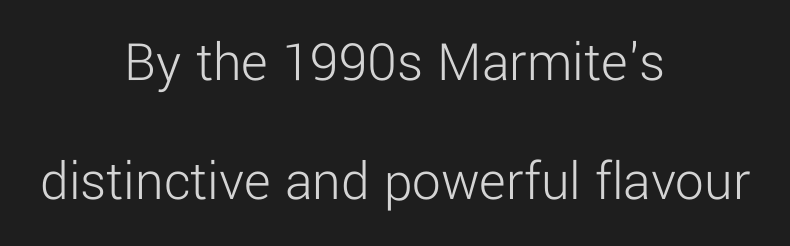
It's the straight-up-and-down kind of type. Type style note: lacks serifs. Decoration check: the copy has no underline. Stems and bowls with no extra thickness — not bold. Which margin do the lines hug? Neither — every line sits in the middle. A typesetter would call this zero additional tracking.
